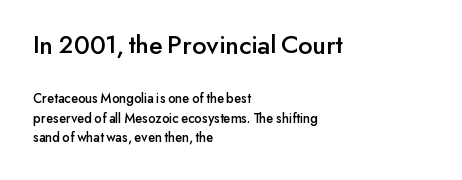
Regarding leading, the lines here are spaced in the standard way. Observe the ordinary spacing: letters are neighbours, not strangers. Posture: upright roman. Scale decreases going downward across the two blocks. Typeset ragged right — the left edge is the straight one.
